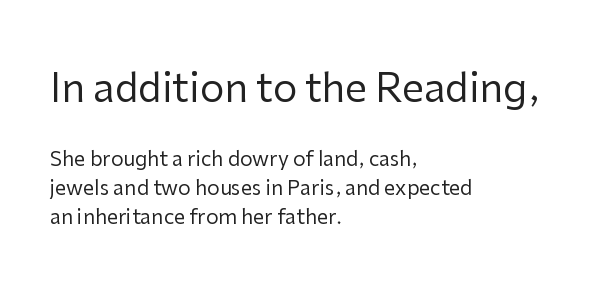
The image shows 39 px regular-weight sans-serif type, upright; set left-aligned, normal line spacing (1.47x), normal letter spacing, not underlined; the first (top) block is 1.95x larger; low stroke contrast and a medium x-height.
